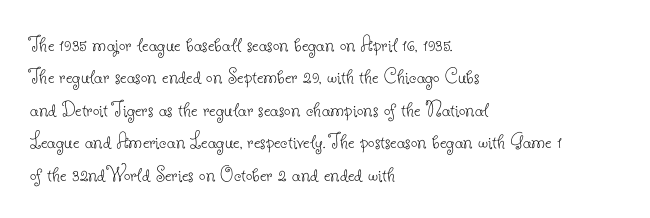
The tracking reads as untouched default to a designer's eye. Layout note: lines flush left. Students, observe: this is what conventionally led text looks like. Underline: absent.
